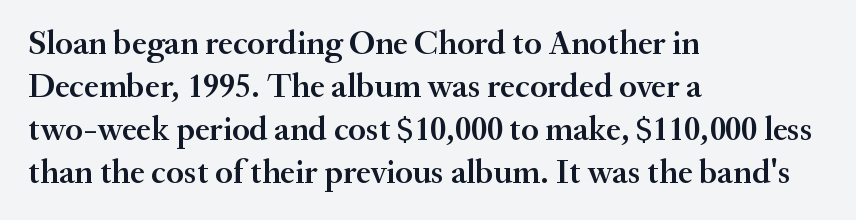
You could not count columns in this text — the font is proportionally spaced. A normal amount of white space separates one row of letters from the next. The passage shown is typeset with a serif family. Does the weight exceed regular? Yes, but only to semibold. Standard letterfit; no display-style spreading of the glyphs. Check the space under the baseline: it is left empty.
